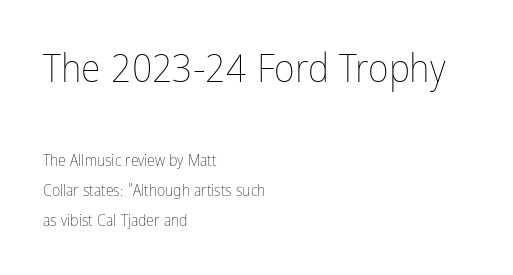
The image shows 40 px thin, condensed type, upright; set left-aligned, line spacing 1.86x, normal letter spacing, not underlined; the first (top) block is 2.5x larger; low stroke contrast and a medium x-height.
